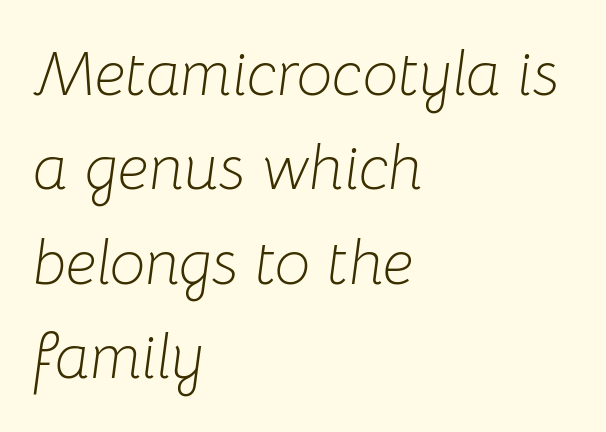
{"italic": "yes", "lean": "right", "slant_degrees": 8, "bold": "no", "weight": "light", "width": "normal", "stroke_contrast": "low", "x_height": "medium", "monospaced": "no", "underline": "no", "align": "left", "line_spacing": "normal", "line_spacing_ratio": 1.5, "letter_spacing": "normal", "letter_spacing_em": 0.0, "glyph_px": 63}
